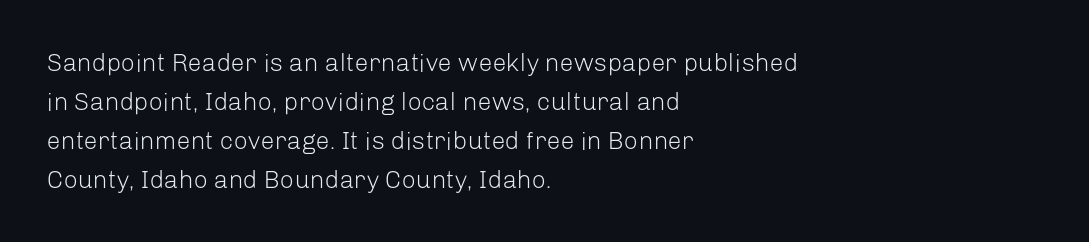
Q: Is the text bold? A: No.
Q: Is the text italic (slanted)? A: No, it is upright.
Q: Is the text underlined? A: No.
Q: How is the paragraph aligned? A: Left-aligned.
Q: Is the spacing between letters normal or unusually wide? A: Normal.
Q: Is the spacing between lines tight, normal or loose? A: Normal.
